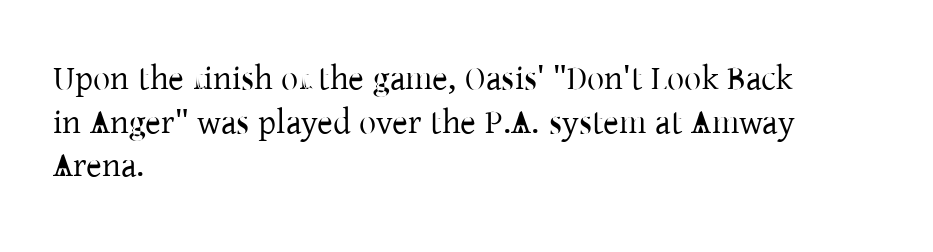
The image shows 34 px regular-weight serif type, upright; set left-aligned, normal line spacing (1.28x), normal letter spacing, not underlined; low stroke contrast and a medium x-height.
